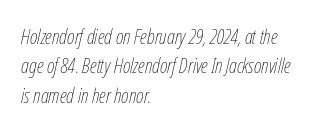
Compared with ordinary roman type, these characters are visibly tilted. Tracking here is standard; glyphs follow each other at the usual distance. Words float on clear page, feet unadorned. These lines sit exactly where default settings would place them.
